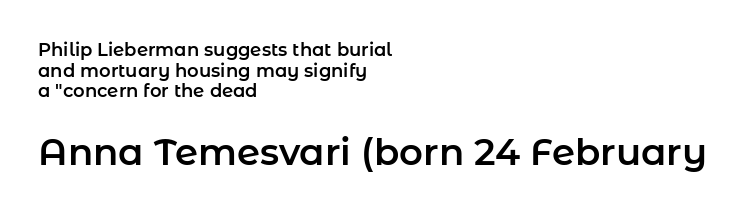
Q: Is the text italic (slanted)? A: No, it is upright.
Q: Is the typeface a serif or a sans-serif typeface? A: Sans-serif.
Q: Is the text underlined? A: No.
Q: How is the paragraph aligned? A: Left-aligned.
Q: Is the spacing between letters normal or unusually wide? A: Normal.
Q: Is the spacing between lines tight, normal or loose? A: Tight.
Q: Which block of text is set in a larger size, the first (top) or the second (bottom)? A: The second (bottom) one.
Q: Width (condensed, normal, or wide)? A: Normal.
Q: Stroke contrast? A: Low.
Q: x-height? A: Medium.
Q: Monospaced? A: No.
